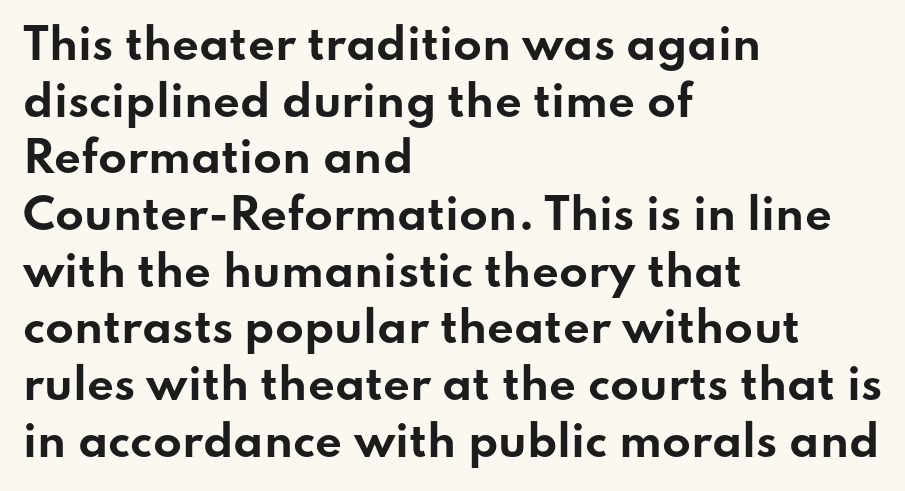
Has an underline been added? It has not. The text block is weighted toward the left margin, trailing off unevenly rightward. Each glyph is drawn with heavy, bold strokes. Is there any slant? The stems are plumb. This sample keeps an unexceptional amount of space between lines. Classification — sans serif.
